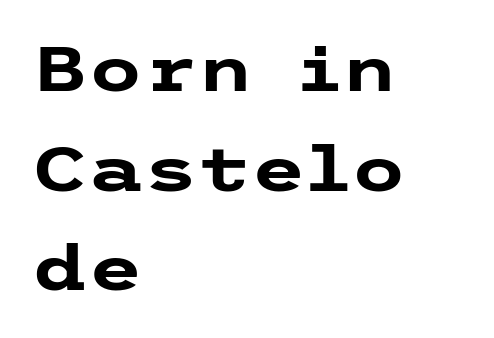
{"serif": "no", "italic": "no", "bold": "yes", "weight": "heavy", "width": "wide", "stroke_contrast": "low", "x_height": "medium", "underline": "no", "align": "left", "line_spacing": "normal", "line_spacing_ratio": 1.58, "letter_spacing": "normal", "letter_spacing_em": 0.0, "glyph_px": 63}
